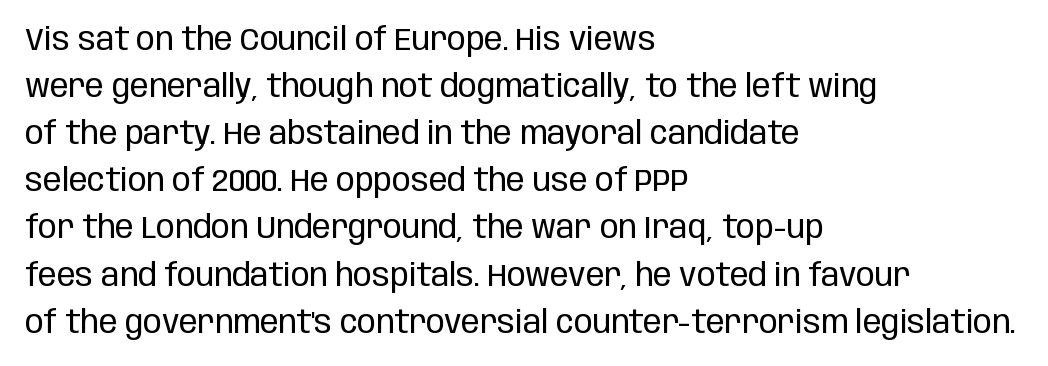
Q: Is the text bold? A: No.
Q: Is the text italic (slanted)? A: No, it is upright.
Q: Is the typeface a serif or a sans-serif typeface? A: Sans-serif.
Q: Is the text underlined? A: No.
Q: How is the paragraph aligned? A: Left-aligned.
Q: Is the spacing between letters normal or unusually wide? A: Normal.
Q: Is the spacing between lines tight, normal or loose? A: Normal.
Q: Width (condensed, normal, or wide)? A: Condensed.
Q: Stroke contrast? A: Low.
Q: x-height? A: Large.
Q: Monospaced? A: No.
